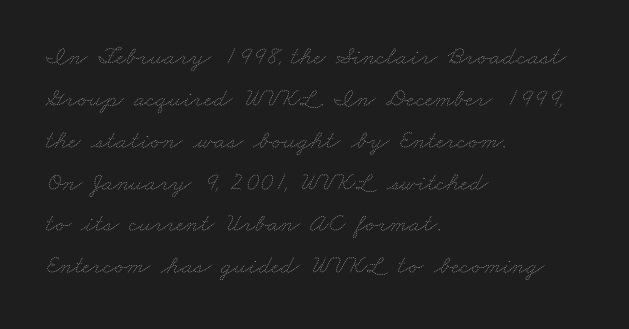
Q: Is the text bold? A: No.
Q: Is the text underlined? A: No.
Q: How is the paragraph aligned? A: Left-aligned.
Q: Is the spacing between letters normal or unusually wide? A: Normal.
Q: Is the spacing between lines tight, normal or loose? A: Normal.
